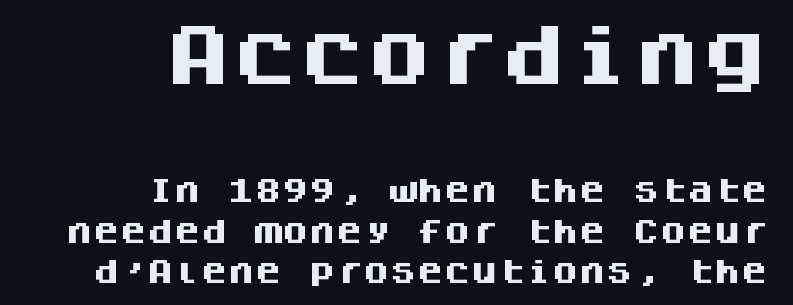
The image shows 67 px heavy sans-serif type, upright, monospaced; set right-aligned, normal line spacing (1.49x), normal letter spacing, not underlined; the first (top) block is 2.48x larger; medium stroke contrast and a large x-height.
